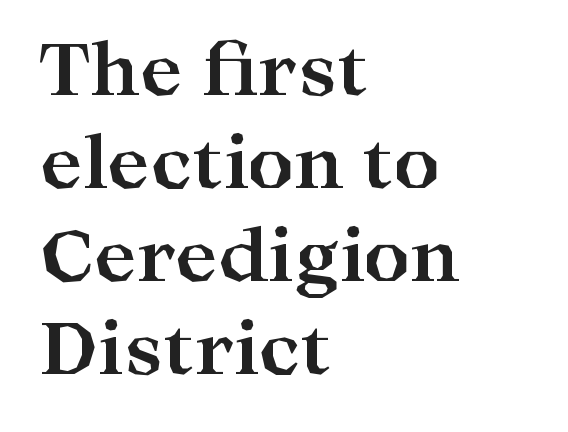
{"serif": "yes", "italic": "no", "bold": "yes", "weight": "bold", "width": "wide", "stroke_contrast": "high", "x_height": "medium", "monospaced": "no", "underline": "no", "align": "left", "line_spacing": "normal", "line_spacing_ratio": 1.29, "letter_spacing": "normal", "letter_spacing_em": 0.0, "glyph_px": 72}
